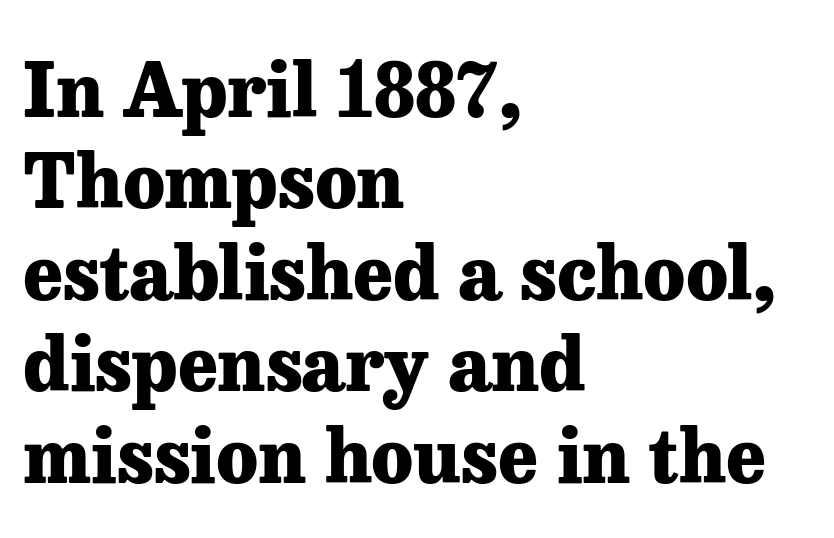
The face used here is proportionally spaced, like ordinary book or web type. Short and long lines alike share a common starting point at left. A typesetter would call this zero additional tracking. This is roman type, the default non-slanted kind. The gap between lines stays unmarked. Emphasis by weight is at full strength: bold.
